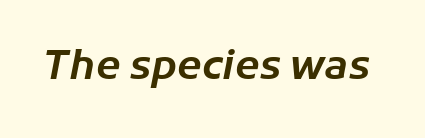
Any mark beneath the type? The region is blank. Emphasis-style slanted type is in use. Here the glyphs are tracked normally, forming tight word shapes. Character widths vary here, with narrow letters taking less room than wide ones.
